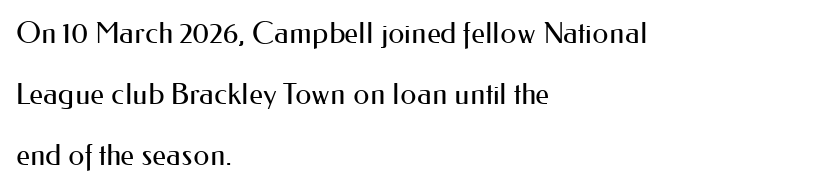
The image shows 29 px regular-weight sans-serif type, upright; set left-aligned, loose line spacing (2.11x), normal letter spacing, not underlined; medium stroke contrast and a small x-height.
